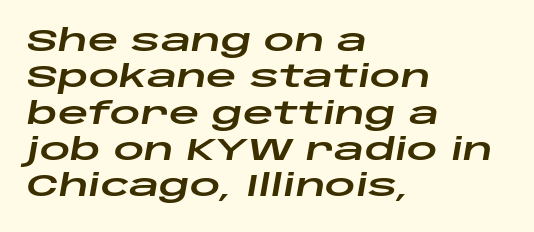
The image shows 30 px wide type, italic (leaning right); set left-aligned, line spacing 1.21x, normal letter spacing, not underlined; low stroke contrast and a large x-height.
